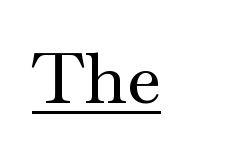
Q: Is the text italic (slanted)? A: No, it is upright.
Q: Is the typeface a serif or a sans-serif typeface? A: Serif.
Q: Is the text underlined? A: Yes.
Q: Is the spacing between letters normal or unusually wide? A: Normal.
Q: Width (condensed, normal, or wide)? A: Wide.
Q: Stroke contrast? A: Medium.
Q: x-height? A: Small.
Q: Monospaced? A: No.
